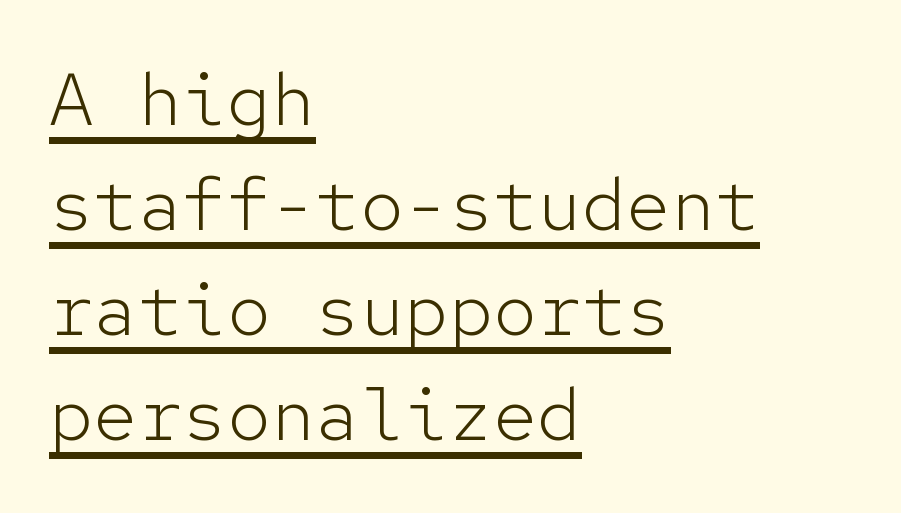
The image shows 74 px light sans-serif type, upright, monospaced; set left-aligned, normal line spacing (1.42x), normal letter spacing, underlined; low stroke contrast and a medium x-height.
